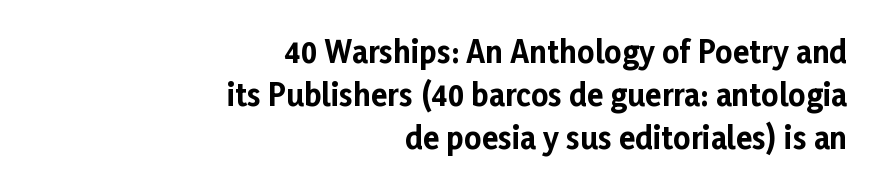
Think of a printed novel: that variable character pitch is what you see here. The glyphs in this specimen are sans serif. A full-strength bold gives these letters their thick strokes. This sample is right-justified, so line beginnings fall wherever the words allow. Students, note that the glyphs here touch the page at normal intervals. Just letters on the line, the space beneath them empty.
